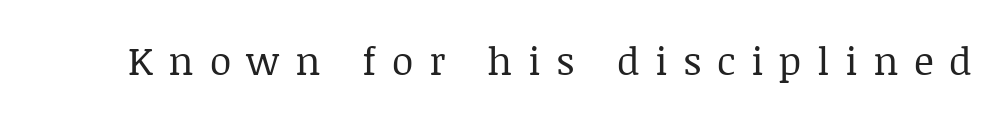
{"serif": "yes", "italic": "no", "bold": "no", "weight": "regular", "width": "normal", "stroke_contrast": "low", "x_height": "large", "monospaced": "no", "underline": "no", "letter_spacing": "wide", "letter_spacing_em": 0.4, "glyph_px": 39}
